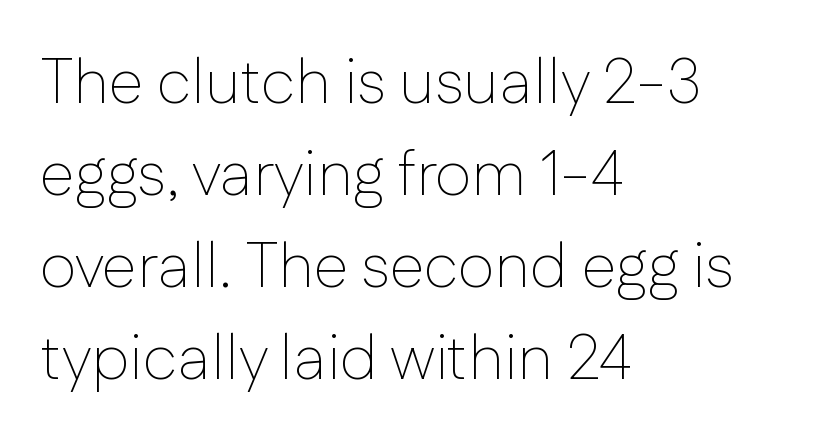
{"serif": "no", "italic": "no", "bold": "no", "weight": "thin", "width": "normal", "stroke_contrast": "low", "x_height": "medium", "monospaced": "no", "underline": "no", "align": "left", "line_spacing": "normal", "line_spacing_ratio": 1.46, "letter_spacing": "normal", "letter_spacing_em": 0.0, "glyph_px": 63}
